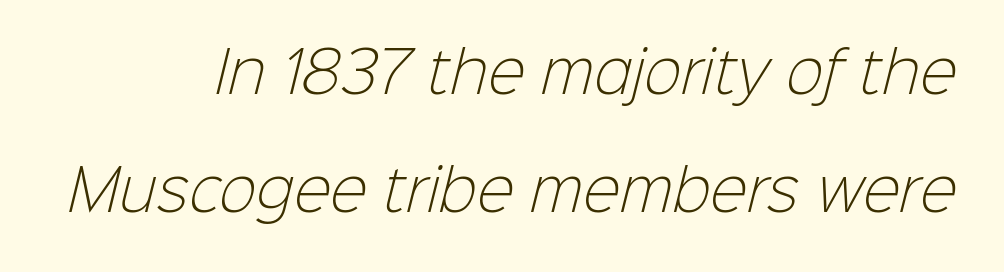
Q: Is the text bold? A: No.
Q: Is the typeface a serif or a sans-serif typeface? A: Sans-serif.
Q: Is the text underlined? A: No.
Q: How is the paragraph aligned? A: Right-aligned.
Q: Is the spacing between letters normal or unusually wide? A: Normal.
Q: Is the spacing between lines tight, normal or loose? A: Loose.
Q: Width (condensed, normal, or wide)? A: Normal.
Q: Stroke contrast? A: Low.
Q: x-height? A: Medium.
Q: Monospaced? A: No.
